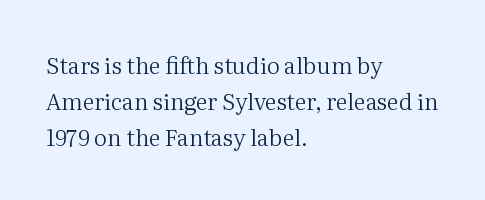
The image shows 23 px text type, upright; set left-aligned, normal line spacing (1.56x), normal letter spacing, not underlined.
